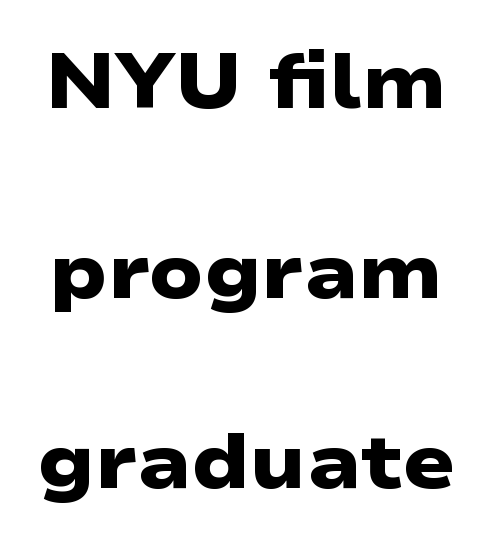
{"serif": "no", "bold": "yes", "weight": "heavy", "width": "wide", "stroke_contrast": "low", "x_height": "medium", "monospaced": "no", "underline": "no", "line_spacing": "loose", "line_spacing_ratio": 2.47, "letter_spacing": "normal", "letter_spacing_em": 0.0, "glyph_px": 77}
